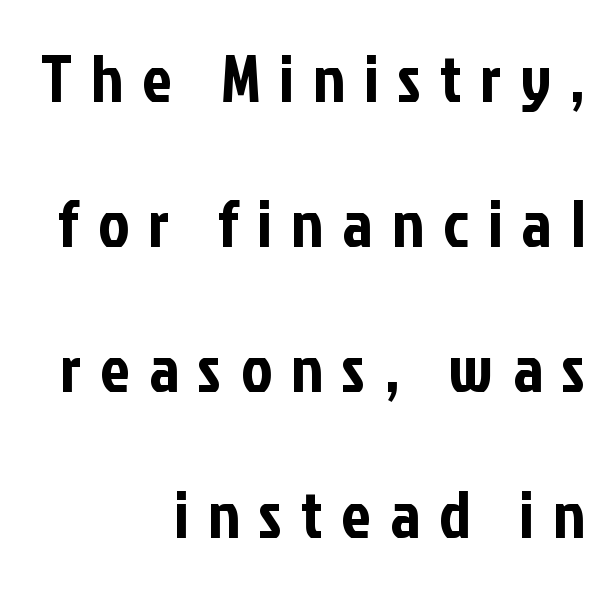
The image shows 66 px condensed sans-serif type, upright; set right-aligned, loose line spacing (2.2x), unusually wide letter spacing (+0.29 em), not underlined; low stroke contrast and a medium x-height.
